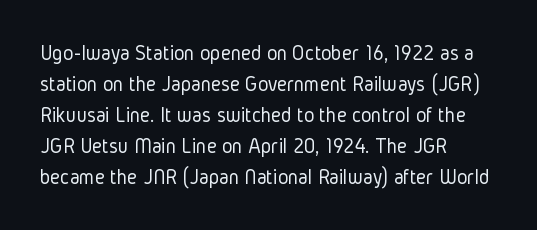
{"italic": "no", "bold": "no", "underline": "no", "align": "left", "line_spacing": "normal", "line_spacing_ratio": 1.41, "letter_spacing": "normal", "letter_spacing_em": 0.0, "glyph_px": 22}
